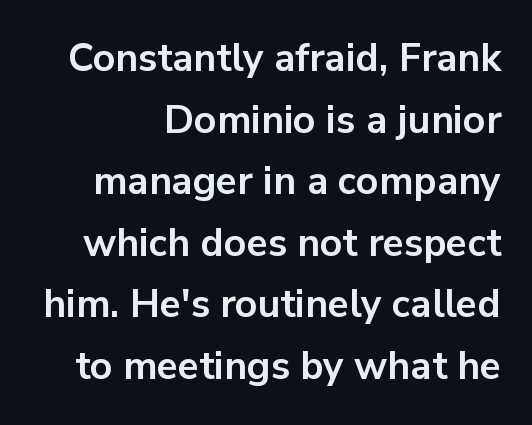
Q: Is the text bold? A: Yes.
Q: Is the text italic (slanted)? A: No, it is upright.
Q: Is the typeface a serif or a sans-serif typeface? A: Sans-serif.
Q: Is the text underlined? A: No.
Q: How is the paragraph aligned? A: Right-aligned.
Q: Is the spacing between letters normal or unusually wide? A: Normal.
Q: Is the spacing between lines tight, normal or loose? A: Normal.
Q: Width (condensed, normal, or wide)? A: Normal.
Q: Stroke contrast? A: Low.
Q: x-height? A: Medium.
Q: Monospaced? A: No.
